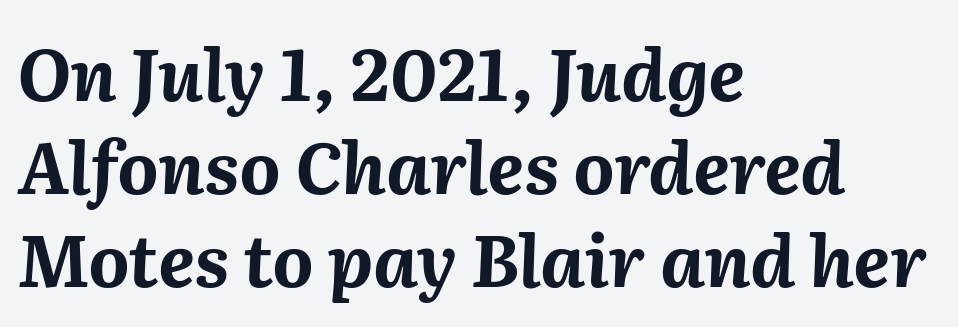
{"italic": "yes", "lean": "right", "slant_degrees": 2, "bold": "yes", "weight": "bold", "width": "normal", "stroke_contrast": "medium", "x_height": "medium", "monospaced": "no", "underline": "no", "align": "left", "line_spacing": "normal", "line_spacing_ratio": 1.31, "letter_spacing": "normal", "letter_spacing_em": 0.0, "glyph_px": 71}
